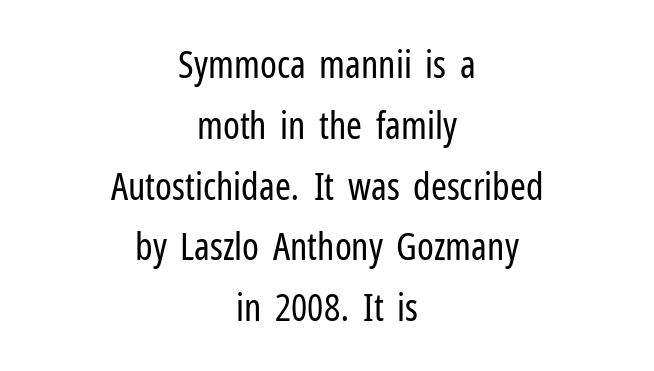
Q: Is the text bold? A: No.
Q: Is the text italic (slanted)? A: No, it is upright.
Q: Is the typeface a serif or a sans-serif typeface? A: Sans-serif.
Q: Is the text underlined? A: No.
Q: How is the paragraph aligned? A: Centered.
Q: Is the spacing between letters normal or unusually wide? A: Normal.
Q: Is the spacing between lines tight, normal or loose? A: Normal.
Q: Width (condensed, normal, or wide)? A: Condensed.
Q: Stroke contrast? A: Low.
Q: x-height? A: Medium.
Q: Monospaced? A: No.
